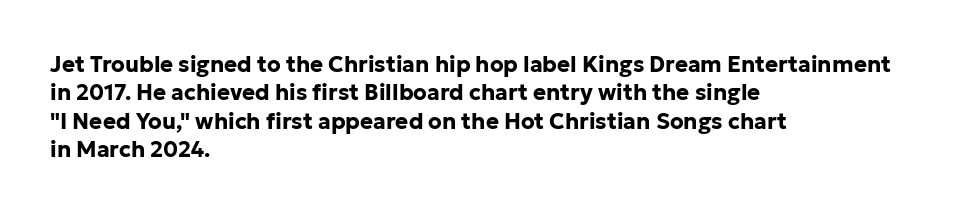
The image shows 22 px bold type, upright; set left-aligned, normal line spacing (1.29x), normal letter spacing, not underlined.
